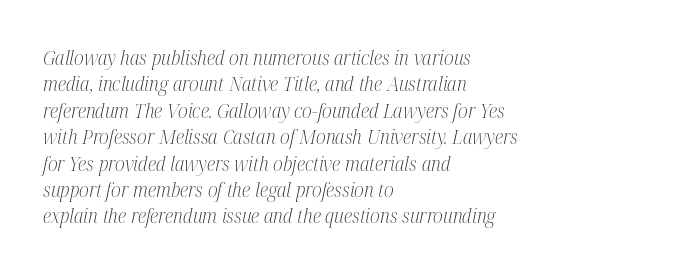
Q: Is the text bold? A: No.
Q: Is the text italic (slanted)? A: Yes, it leans right by about 12 degrees.
Q: Is the text underlined? A: No.
Q: How is the paragraph aligned? A: Left-aligned.
Q: Is the spacing between letters normal or unusually wide? A: Normal.
Q: Is the spacing between lines tight, normal or loose? A: Normal.
